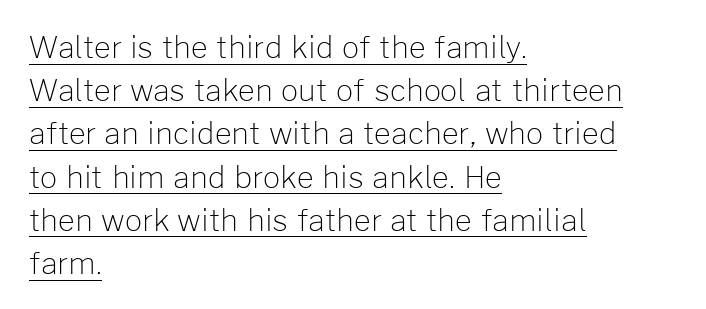
The image shows 30 px light sans-serif type, upright; set left-aligned, normal line spacing (1.44x), normal letter spacing, underlined; low stroke contrast and a medium x-height.
